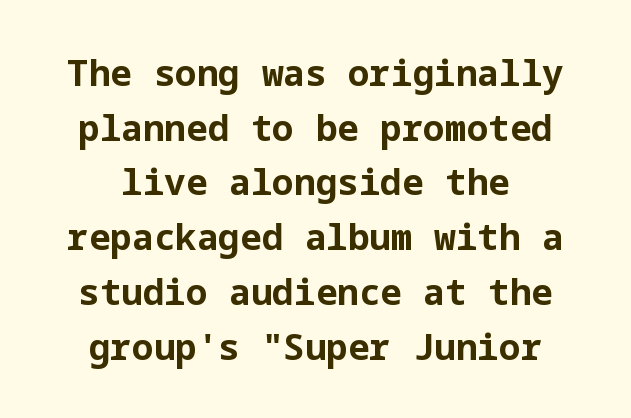
Alignment: centered. Posture: upright roman. The characters display no serif detailing; their extremities are plain. Letter spacing: default.
